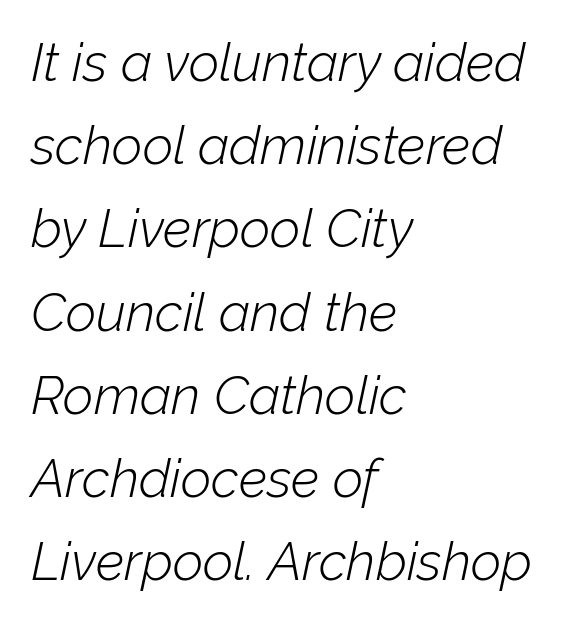
The image shows 53 px light type, italic (leaning right); set left-aligned, normal line spacing (1.57x), normal letter spacing, not underlined; low stroke contrast and a medium x-height.
